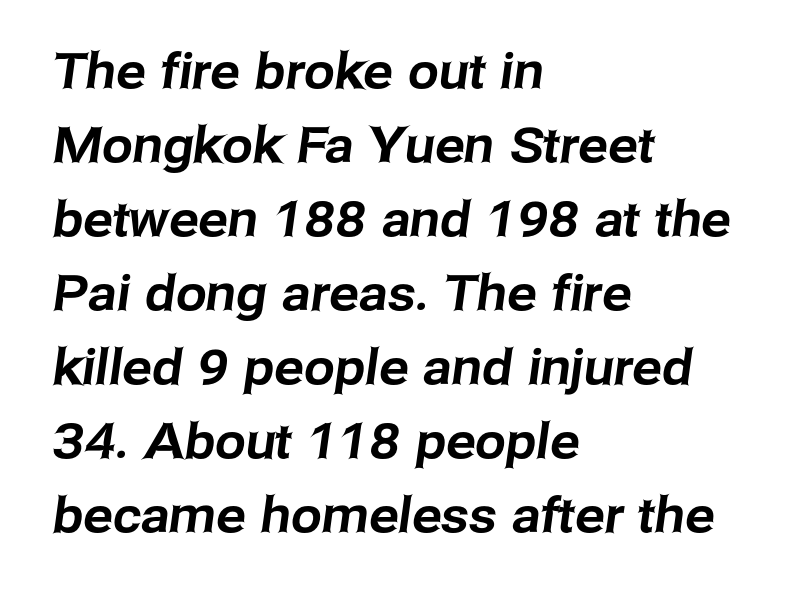
Is this a fixed-width face? No — the glyphs have proportional, varying widths. Underlining? Definitely not there. In CSS terms this would be text-align: left. Vertical spacing — default. The tracking reads as untouched default to a designer's eye.
